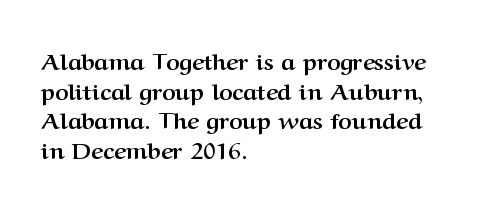
Q: Is the text bold? A: Yes.
Q: Is the text italic (slanted)? A: No, it is upright.
Q: Is the text underlined? A: No.
Q: How is the paragraph aligned? A: Left-aligned.
Q: Is the spacing between letters normal or unusually wide? A: Normal.
Q: Is the spacing between lines tight, normal or loose? A: Normal.
